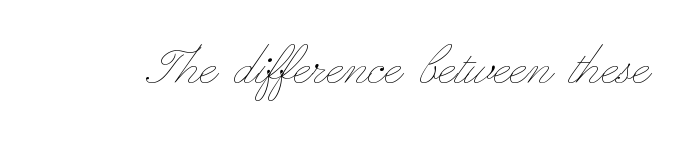
Q: Is the text bold? A: No.
Q: Is the text italic (slanted)? A: Yes.
Q: Is the text underlined? A: No.
Q: Is the spacing between letters normal or unusually wide? A: Normal.
Q: Width (condensed, normal, or wide)? A: Wide.
Q: Stroke contrast? A: Low.
Q: x-height? A: Small.
Q: Monospaced? A: No.
